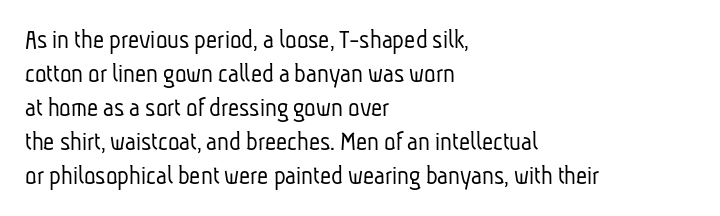
{"bold": "no", "underline": "no", "align": "left", "line_spacing": "normal", "line_spacing_ratio": 1.26, "letter_spacing": "normal", "letter_spacing_em": 0.0, "glyph_px": 27}
